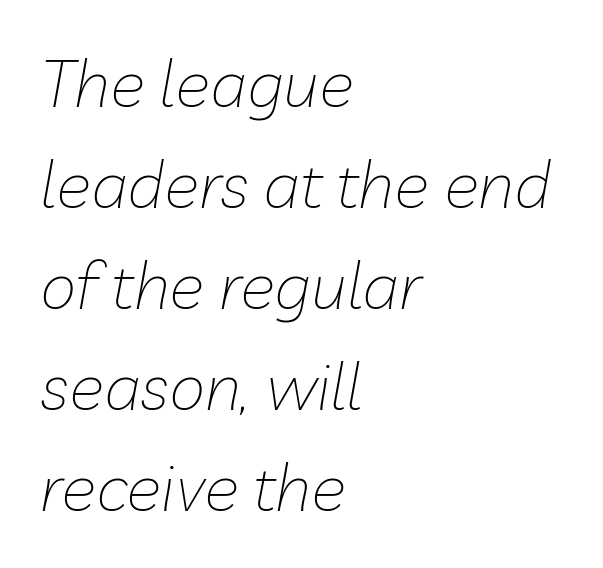
{"italic": "yes", "lean": "right", "slant_degrees": 10, "bold": "no", "weight": "thin", "width": "normal", "stroke_contrast": "low", "x_height": "medium", "monospaced": "no", "underline": "no", "align": "left", "line_spacing": "normal", "line_spacing_ratio": 1.53, "letter_spacing": "normal", "letter_spacing_em": 0.0, "glyph_px": 66}
